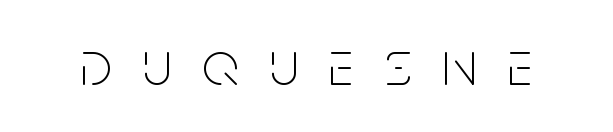
What kind of face is this? One without serifs — a sans. This sample uses an upright cut, with every glyph sitting square on the baseline. Underlining? Definitely not there. The weight would be labelled regular, book, light, or lighter still.
